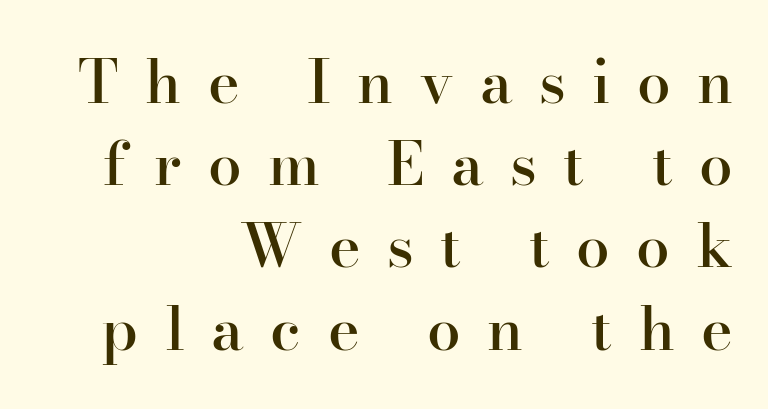
The image shows 60 px semibold serif type, upright; set right-aligned, normal line spacing (1.37x), unusually wide letter spacing (+0.44 em), not underlined; high stroke contrast and a small x-height.
